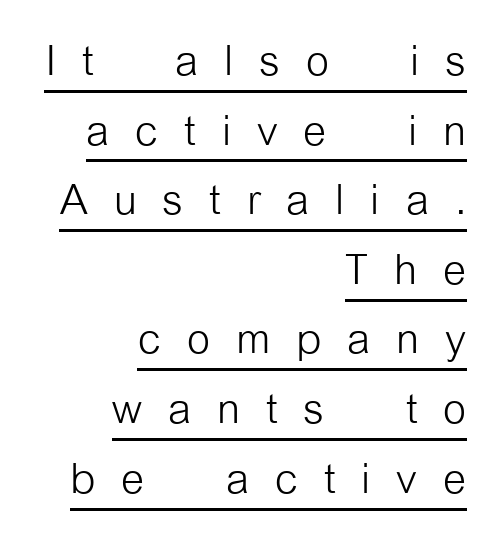
Q: Is the text bold? A: No.
Q: Is the text italic (slanted)? A: No, it is upright.
Q: Is the typeface a serif or a sans-serif typeface? A: Sans-serif.
Q: Is the text underlined? A: Yes.
Q: How is the paragraph aligned? A: Right-aligned.
Q: Is the spacing between letters normal or unusually wide? A: Unusually wide.
Q: Width (condensed, normal, or wide)? A: Condensed.
Q: Stroke contrast? A: Low.
Q: x-height? A: Medium.
Q: Monospaced? A: No.
